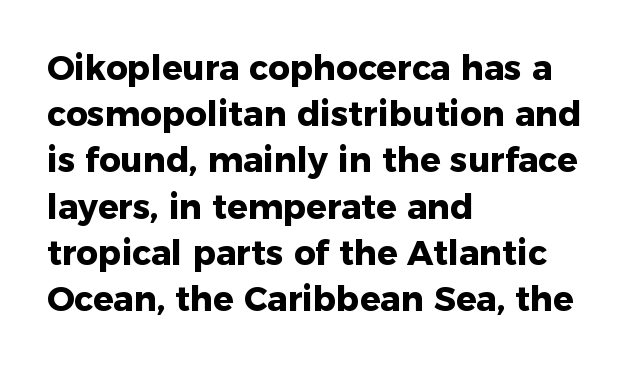
The image shows 34 px heavy sans-serif type, upright; set left-aligned, normal line spacing (1.36x), normal letter spacing, not underlined; low stroke contrast and a medium x-height.
